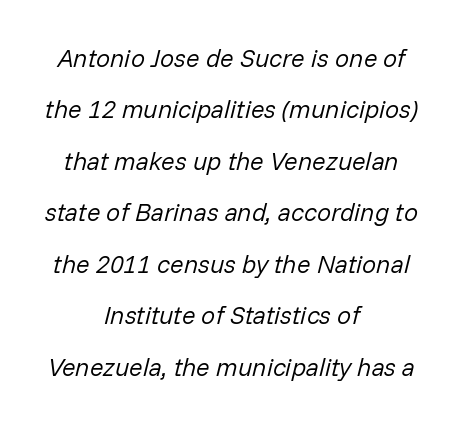
{"italic": "yes", "lean": "right", "slant_degrees": 14, "bold": "no", "underline": "no", "align": "center", "line_spacing": "loose", "line_spacing_ratio": 2.06, "letter_spacing": "normal", "letter_spacing_em": 0.0, "glyph_px": 25}
